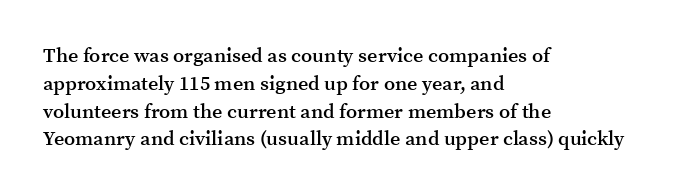
{"italic": "no", "bold": "semi", "underline": "no", "align": "left", "line_spacing": "normal", "line_spacing_ratio": 1.39, "letter_spacing": "normal", "letter_spacing_em": 0.0, "glyph_px": 20}
